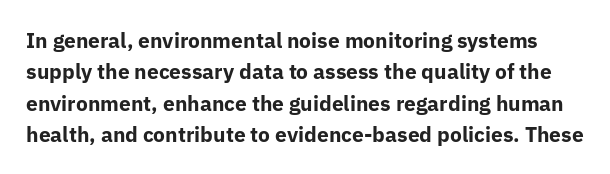
Q: Is the text bold? A: Yes.
Q: Is the text italic (slanted)? A: No, it is upright.
Q: Is the text underlined? A: No.
Q: Is the spacing between letters normal or unusually wide? A: Normal.
Q: Is the spacing between lines tight, normal or loose? A: Normal.
